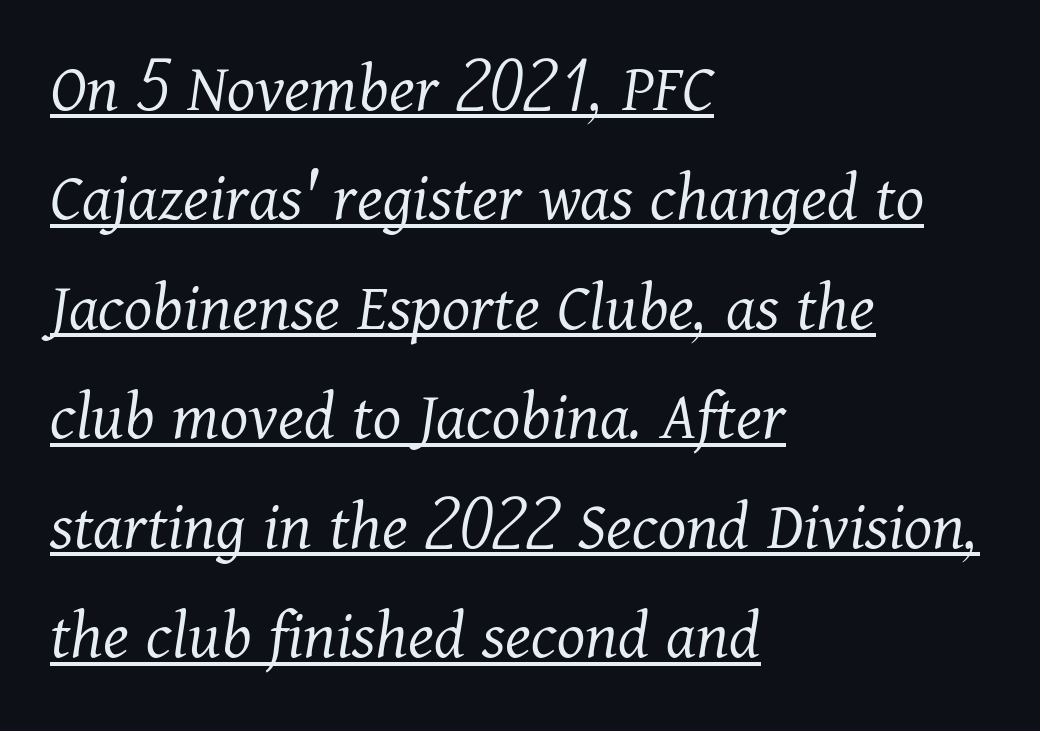
Short and long lines alike share a common starting point at left. Stroke terminals: seriffed. Bold? No — there's no thickening of the strokes. Quick note: underline on. No extra tracking has been applied to these lines.
